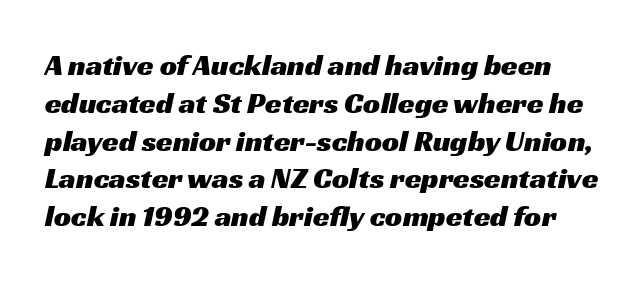
Q: Is the typeface a serif or a sans-serif typeface? A: Sans-serif.
Q: Is the text underlined? A: No.
Q: Is the spacing between letters normal or unusually wide? A: Normal.
Q: Is the spacing between lines tight, normal or loose? A: Normal.
Q: Width (condensed, normal, or wide)? A: Wide.
Q: Stroke contrast? A: Medium.
Q: x-height? A: Medium.
Q: Monospaced? A: No.
